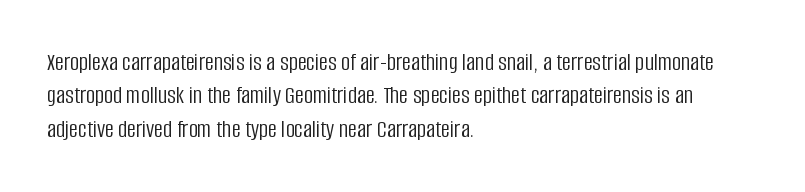
{"italic": "no", "bold": "no", "underline": "no", "align": "left", "line_spacing": "normal", "line_spacing_ratio": 1.34, "letter_spacing": "normal", "letter_spacing_em": 0.0, "glyph_px": 25}
